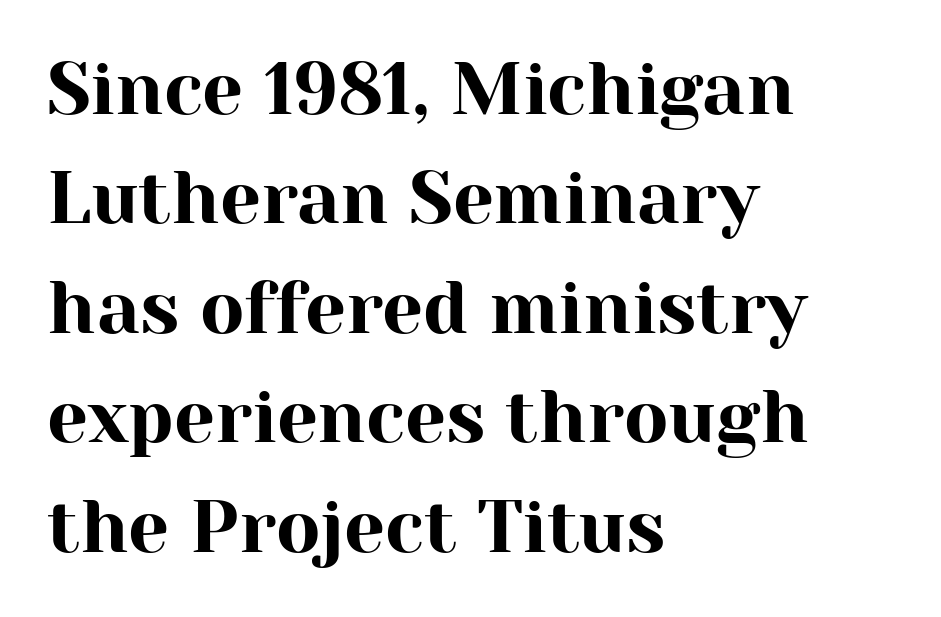
The image shows 73 px serif type, upright; set left-aligned, normal line spacing (1.5x), normal letter spacing, not underlined; high stroke contrast and a medium x-height.
